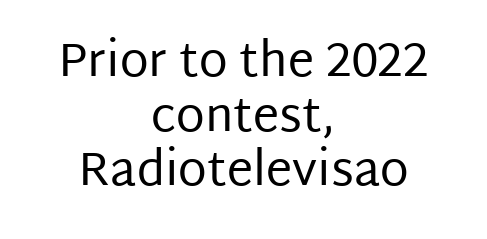
The rendering positions every line midway between the sides. Here the designer chose a conventional face with non-uniform glyph widths. Every stem runs plumb, perpendicular to the baseline. Serifs: no, the terminals of the letterforms are clean.
